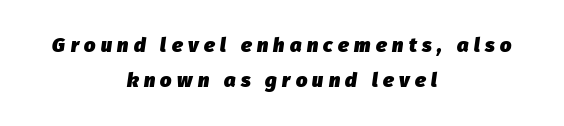
Q: Is the text bold? A: Yes.
Q: Is the text italic (slanted)? A: Yes, it leans right by about 8 degrees.
Q: Is the text underlined? A: No.
Q: How is the paragraph aligned? A: Centered.
Q: Is the spacing between letters normal or unusually wide? A: Unusually wide.
